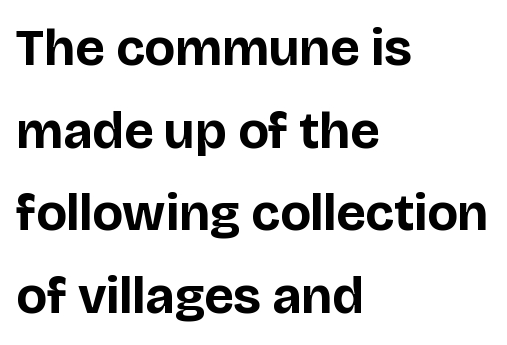
Does the type have serifs? No, each stem ends abruptly. What stands out about the letter spacing? Nothing — it is the standard amount. Horizontal bands of white between lines are of average thickness. The typography opts for an upright posture over an oblique one.
